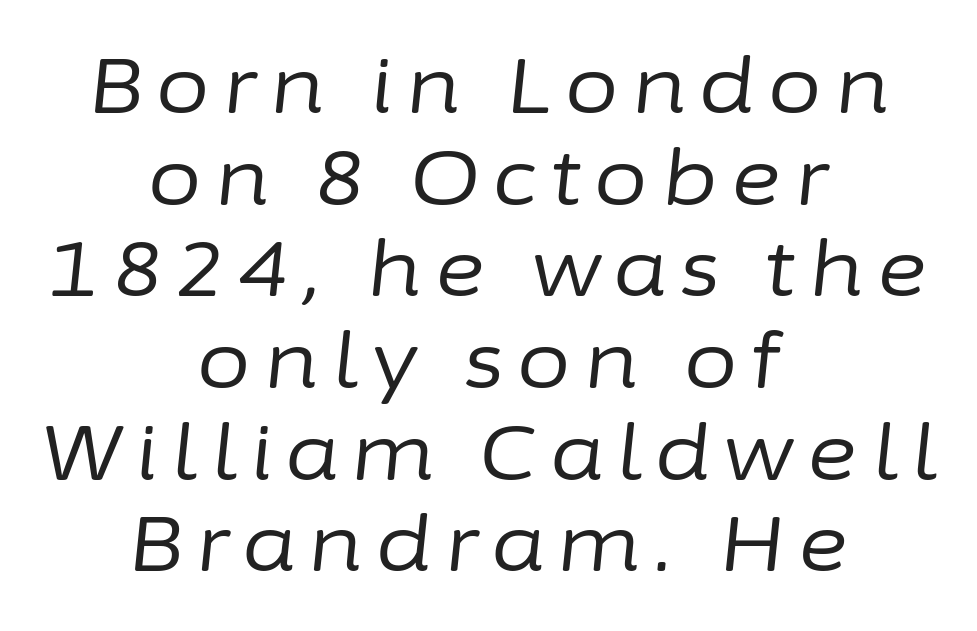
The image shows 77 px regular-weight type, italic (leaning right); set centered, line spacing 1.19x, not underlined; low stroke contrast and a medium x-height.
